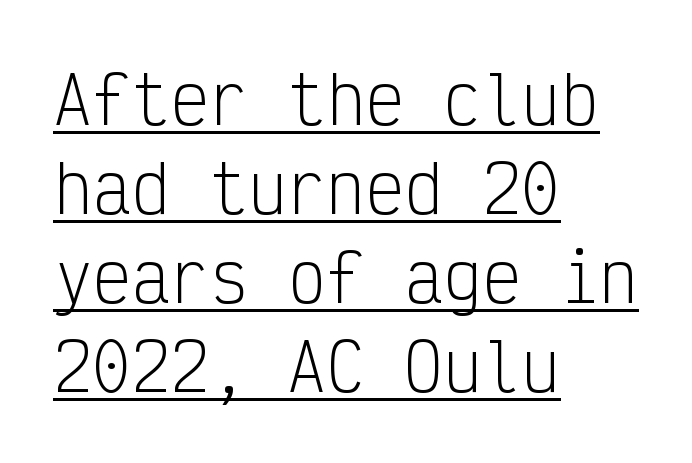
Q: Is the text bold? A: No.
Q: Is the text italic (slanted)? A: No, it is upright.
Q: Is the typeface a serif or a sans-serif typeface? A: Sans-serif.
Q: Is the text underlined? A: Yes.
Q: How is the paragraph aligned? A: Left-aligned.
Q: Is the spacing between letters normal or unusually wide? A: Normal.
Q: Is the spacing between lines tight, normal or loose? A: Normal.
Q: Width (condensed, normal, or wide)? A: Condensed.
Q: Stroke contrast? A: Low.
Q: x-height? A: Medium.
Q: Monospaced? A: Yes.
